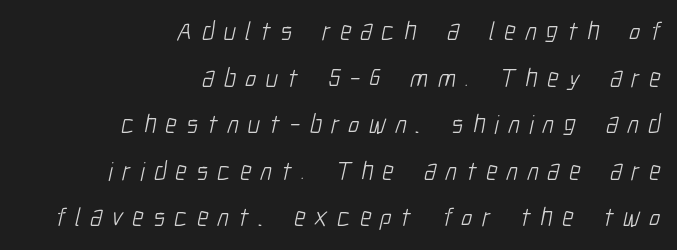
The image shows 26 px text type; set right-aligned, line spacing 1.79x, unusually wide letter spacing (+0.36 em), not underlined.
